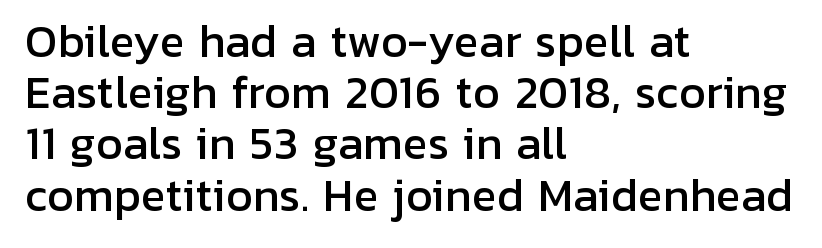
Q: Is the text italic (slanted)? A: No, it is upright.
Q: Is the typeface a serif or a sans-serif typeface? A: Sans-serif.
Q: Is the text underlined? A: No.
Q: How is the paragraph aligned? A: Left-aligned.
Q: Is the spacing between letters normal or unusually wide? A: Normal.
Q: Width (condensed, normal, or wide)? A: Normal.
Q: Stroke contrast? A: Low.
Q: x-height? A: Medium.
Q: Monospaced? A: No.
